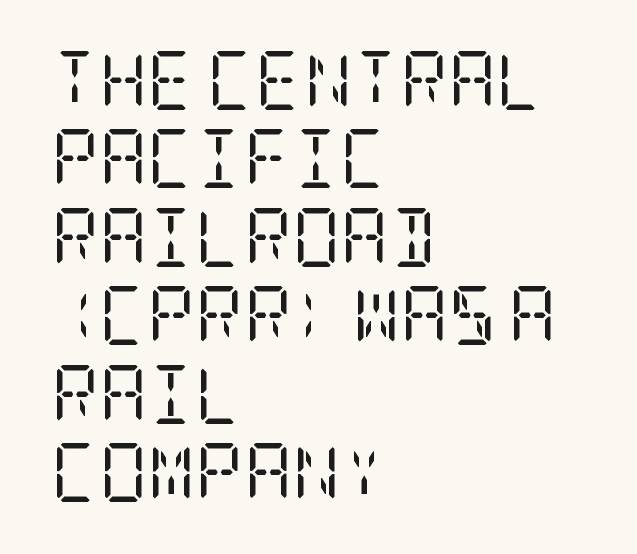
Left-aligned paragraph, ragged on the right. One glance says typical: line gaps are just what's usual. Stroke terminals: seriffed. What stands out about the letter spacing? Nothing — it is the standard amount. The gap between lines stays unmarked.
